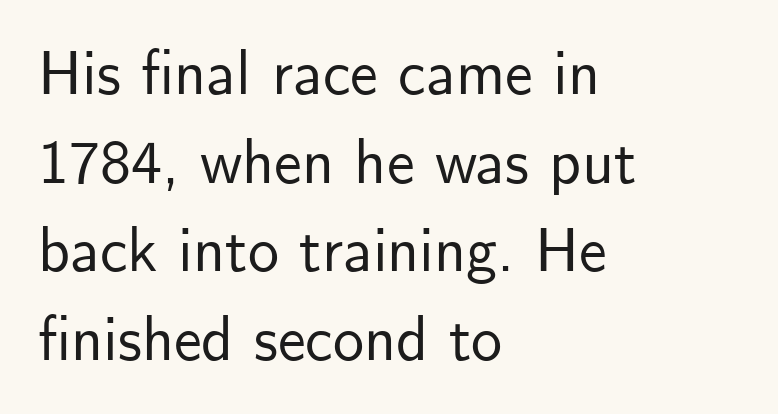
The image shows 62 px sans-serif type, upright; set left-aligned, normal line spacing (1.43x), normal letter spacing, not underlined; low stroke contrast and a small x-height.
